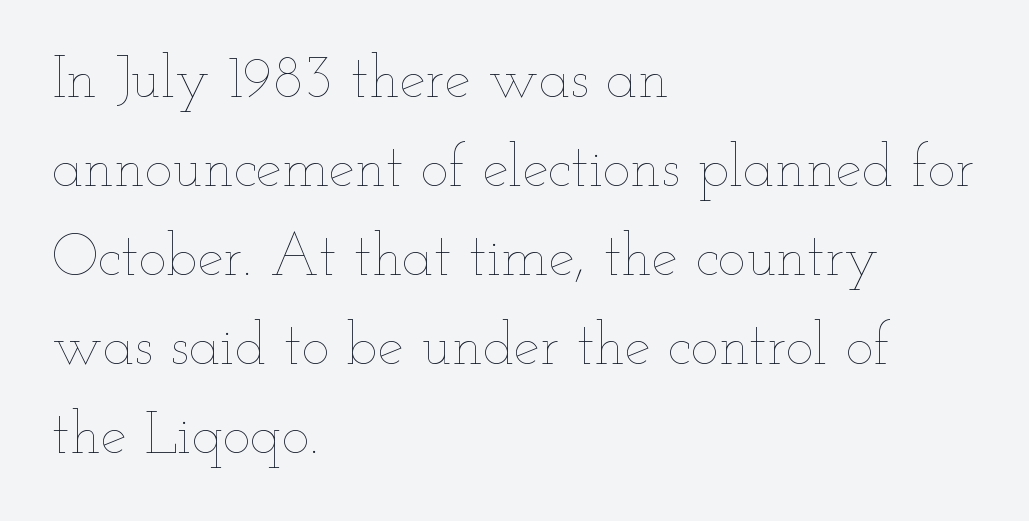
The type sits square on the baseline with zero lean. This rendering features lettering with no underline. Varying glyph widths throughout — classic text-font behaviour. There is no visible air inserted between adjacent glyphs. Every row of glyphs begins at an identical x-position on the left. The typeface has the unassuming heft of standard copy or less.
